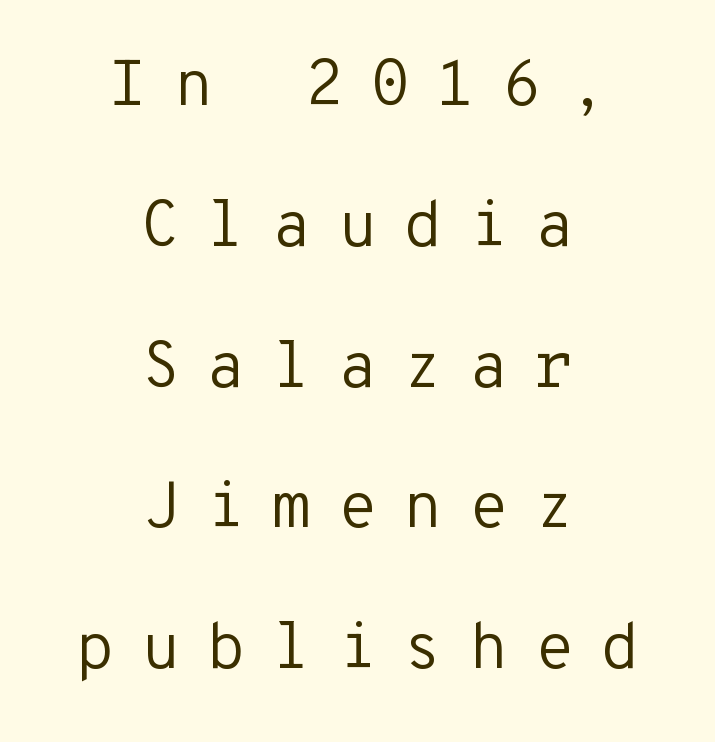
Q: Is the text bold? A: No.
Q: Is the text italic (slanted)? A: No, it is upright.
Q: Is the typeface a serif or a sans-serif typeface? A: Sans-serif.
Q: Is the text underlined? A: No.
Q: How is the paragraph aligned? A: Centered.
Q: Is the spacing between letters normal or unusually wide? A: Unusually wide.
Q: Is the spacing between lines tight, normal or loose? A: Loose.
Q: Width (condensed, normal, or wide)? A: Normal.
Q: Stroke contrast? A: Low.
Q: x-height? A: Medium.
Q: Monospaced? A: Yes.
